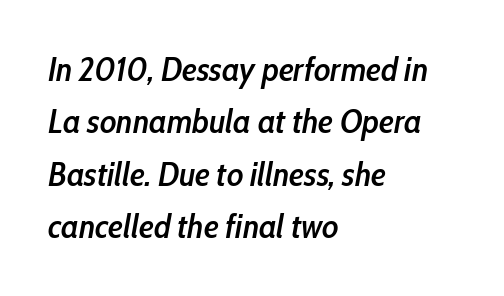
{"italic": "yes", "lean": "right", "slant_degrees": 10, "bold": "semi", "weight": "semibold", "width": "condensed", "stroke_contrast": "low", "x_height": "medium", "monospaced": "no", "underline": "no", "align": "left", "line_spacing": "normal", "line_spacing_ratio": 1.54, "letter_spacing": "normal", "letter_spacing_em": 0.0, "glyph_px": 34}
